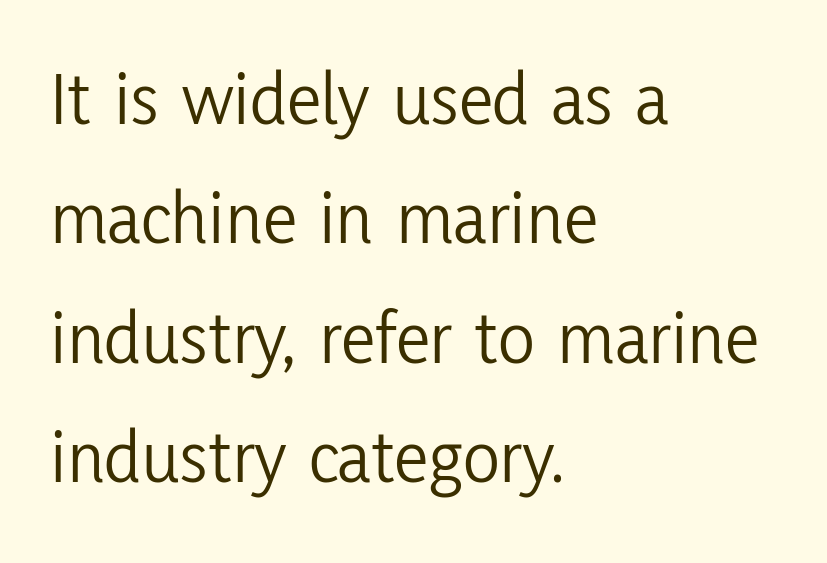
Q: Is the text bold? A: No.
Q: Is the text italic (slanted)? A: No, it is upright.
Q: Is the typeface a serif or a sans-serif typeface? A: Sans-serif.
Q: Is the text underlined? A: No.
Q: How is the paragraph aligned? A: Left-aligned.
Q: Is the spacing between letters normal or unusually wide? A: Normal.
Q: Is the spacing between lines tight, normal or loose? A: Normal.
Q: Width (condensed, normal, or wide)? A: Condensed.
Q: Stroke contrast? A: Low.
Q: x-height? A: Medium.
Q: Monospaced? A: No.
